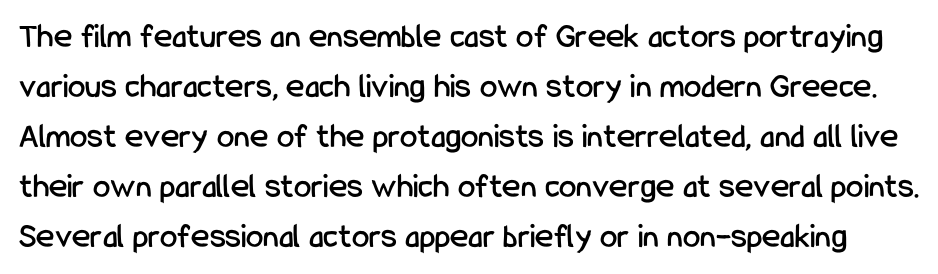
The gaps between neighbouring characters are ordinary and unremarkable. This sample has the flowing, uneven cadence of proportional lettering. Designer's note — italics off, roman on. The area under the type is left untouched. In terms of letterform style, serifs are entirely absent. The space between consecutive lines is moderate.
